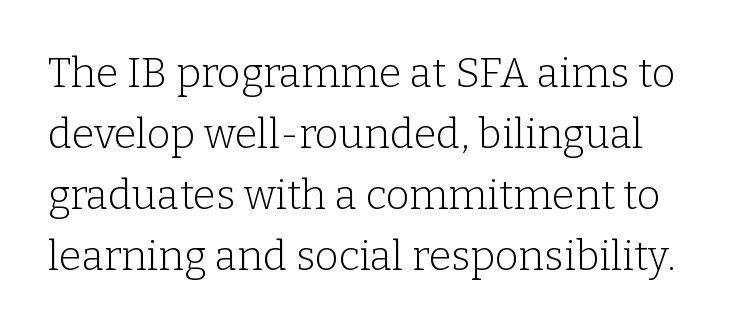
Is the type heavy? It reads as light-to-regular instead. In terms of leading, this rendering sits right in the middle. The letters sit at their default tracking, neither squeezed nor spread. Nobody drew a line under any word here. Ordinary non-slanted type is in use.
